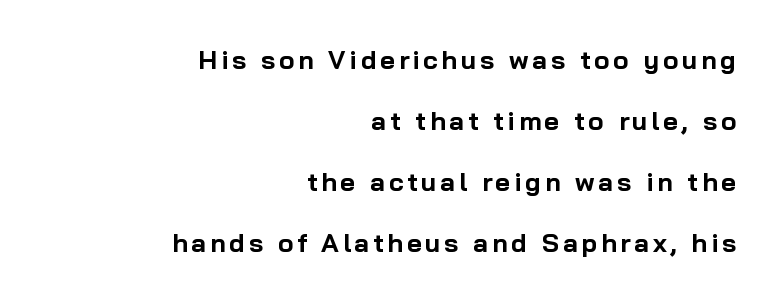
Q: Is the text bold? A: Yes.
Q: Is the text italic (slanted)? A: No, it is upright.
Q: Is the text underlined? A: No.
Q: How is the paragraph aligned? A: Right-aligned.
Q: Is the spacing between lines tight, normal or loose? A: Loose.
